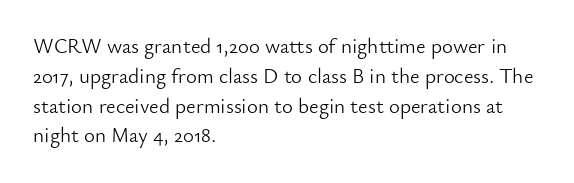
Quick note: interline space is typical. Nothing unusual about the tracking: characters are spaced as the font intends. Unmarked baselines from the first word to the last. No italicization has been applied; the sample stays upright.
